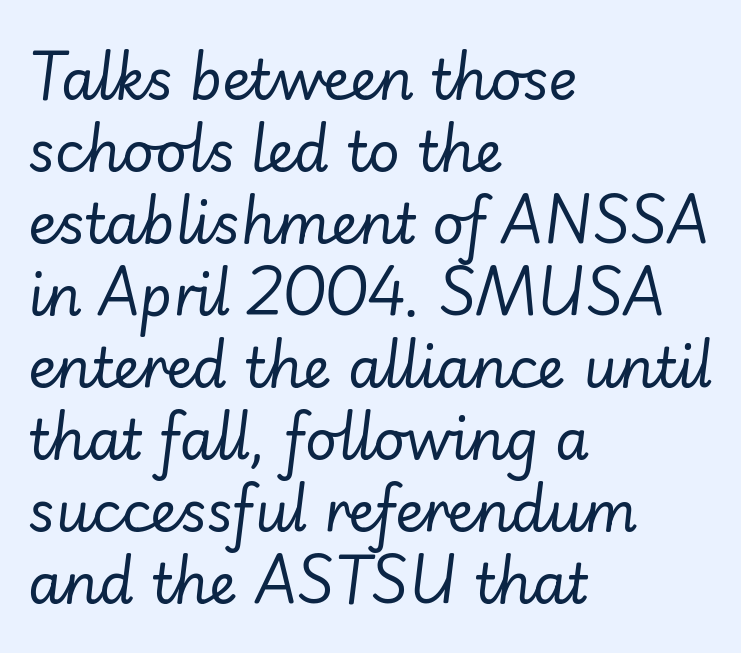
Q: Is the text bold? A: No.
Q: Is the text italic (slanted)? A: Yes, it leans right by about 7 degrees.
Q: Is the text underlined? A: No.
Q: How is the paragraph aligned? A: Left-aligned.
Q: Is the spacing between letters normal or unusually wide? A: Normal.
Q: Is the spacing between lines tight, normal or loose? A: Normal.
Q: Width (condensed, normal, or wide)? A: Normal.
Q: Stroke contrast? A: Low.
Q: x-height? A: Small.
Q: Monospaced? A: No.
